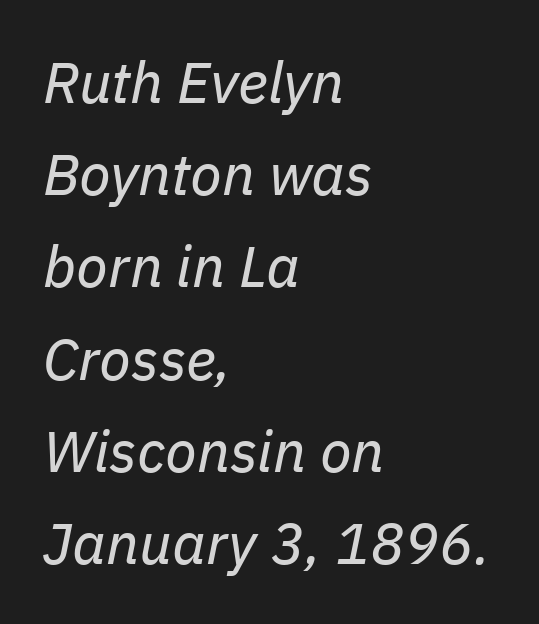
Q: Is the text bold? A: No.
Q: Is the text italic (slanted)? A: Yes, it leans right by about 11 degrees.
Q: Is the text underlined? A: No.
Q: How is the paragraph aligned? A: Left-aligned.
Q: Is the spacing between letters normal or unusually wide? A: Normal.
Q: Is the spacing between lines tight, normal or loose? A: Normal.
Q: Width (condensed, normal, or wide)? A: Normal.
Q: Stroke contrast? A: Low.
Q: x-height? A: Medium.
Q: Monospaced? A: No.
